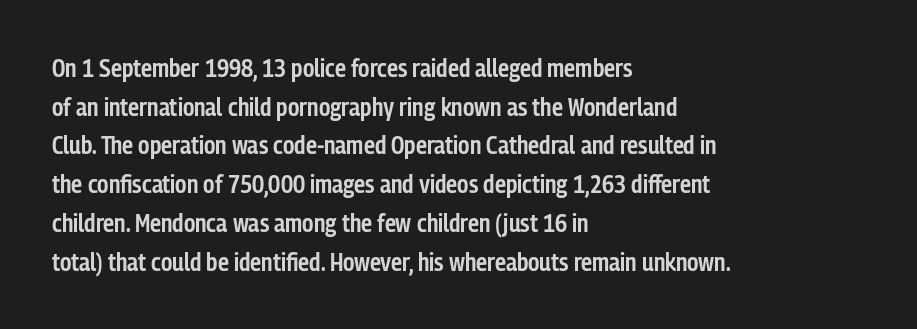
{"italic": "no", "bold": "semi", "underline": "no", "align": "left", "line_spacing": "normal", "line_spacing_ratio": 1.55, "letter_spacing": "normal", "letter_spacing_em": 0.0, "glyph_px": 25}
